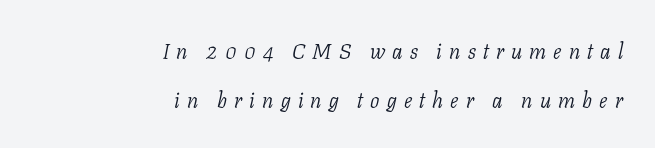
{"italic": "yes", "lean": "right", "slant_degrees": 11, "bold": "no", "underline": "no", "align": "right", "line_spacing": "loose", "line_spacing_ratio": 2.35, "letter_spacing": "wide", "letter_spacing_em": 0.34, "glyph_px": 21}
